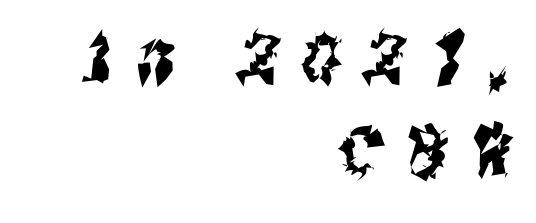
{"serif": "no", "width": "condensed", "stroke_contrast": "medium", "x_height": "medium", "monospaced": "no", "underline": "no", "align": "right", "line_spacing": "normal", "line_spacing_ratio": 1.36, "letter_spacing": "wide", "letter_spacing_em": 0.37, "glyph_px": 70}
